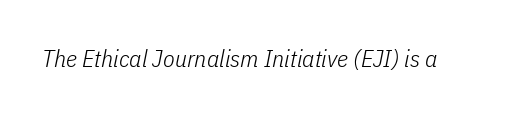
{"italic": "yes", "lean": "right", "slant_degrees": 11, "bold": "no", "underline": "no", "letter_spacing": "normal", "letter_spacing_em": 0.0, "glyph_px": 24}
